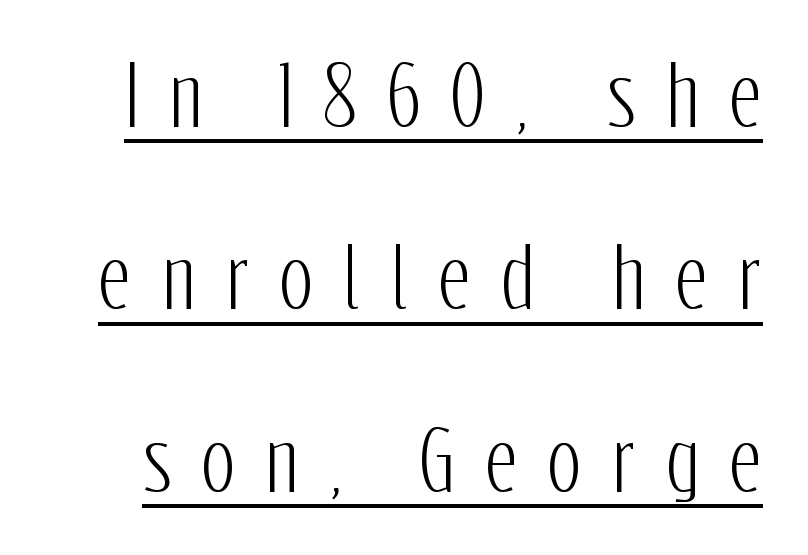
The image shows 80 px condensed sans-serif type, upright; set loose line spacing (2.28x), unusually wide letter spacing (+0.38 em), underlined; low stroke contrast and a medium x-height.
